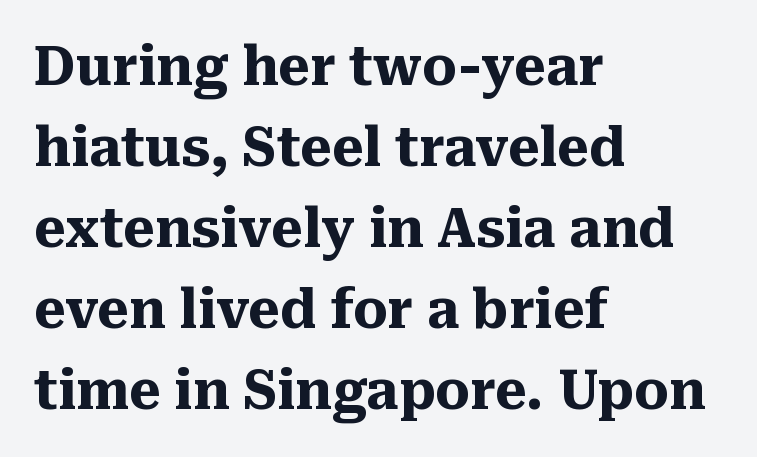
Think of a printed novel: that variable character pitch is what you see here. Teacher's note: observe the even left margin — that is flush-left alignment. Leading: standard. Bare-footed words on every line.
